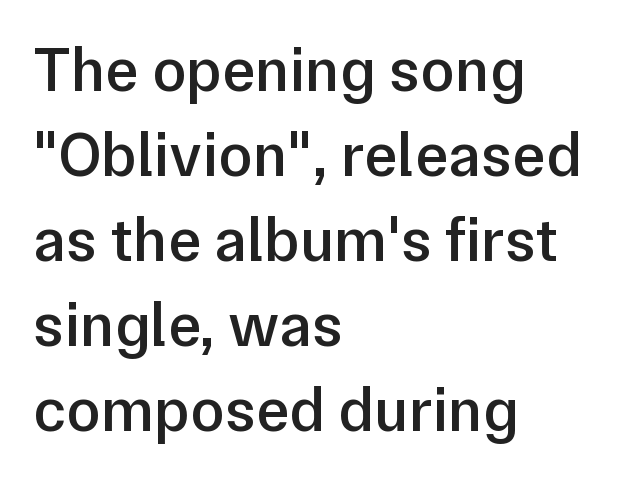
{"serif": "no", "italic": "no", "bold": "semi", "weight": "semibold", "width": "normal", "stroke_contrast": "low", "x_height": "medium", "monospaced": "no", "underline": "no", "align": "left", "line_spacing": "normal", "line_spacing_ratio": 1.35, "letter_spacing": "normal", "letter_spacing_em": 0.0, "glyph_px": 63}
